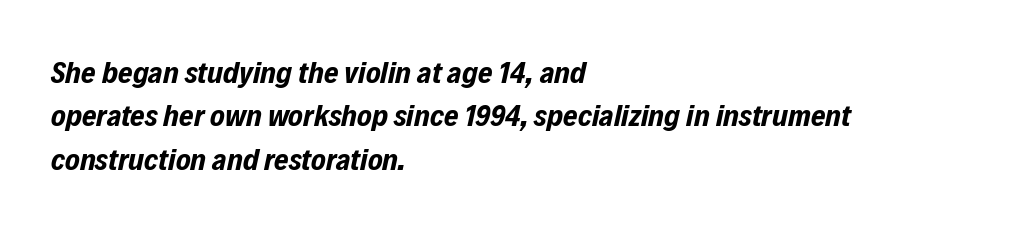
Whoever set this chose a conventional vertical rhythm. Think of a printed novel: that variable character pitch is what you see here. Compared with a centered layout, this one pins lines to the left instead. As a designer I'd log this as weight 700, bold.
